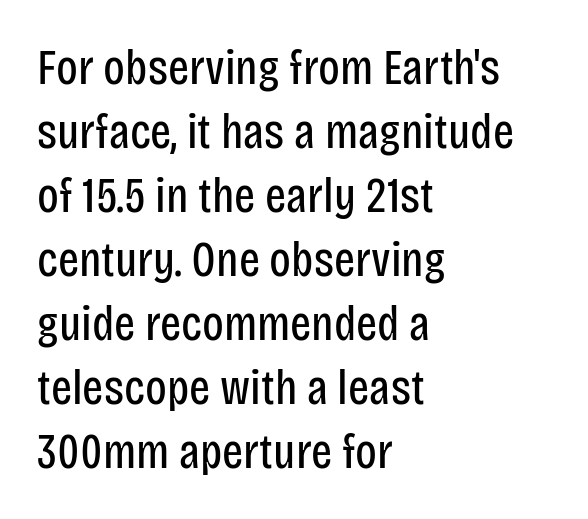
Posture: upright roman. Character widths vary here, with narrow letters taking less room than wide ones. Plain, unruled lines of type. Line spacing here is normal. The ragged edge is on the right, which tells us the setting is flush left. Between one letter and the next there's only the usual sliver of space.
